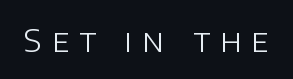
The image shows 32 px light sans-serif type, upright; set unusually wide letter spacing (+0.31 em), not underlined; low stroke contrast and a large x-height.
